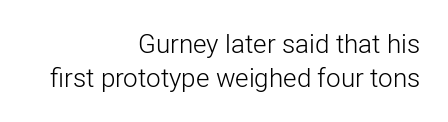
Q: Is the text bold? A: No.
Q: Is the text italic (slanted)? A: No, it is upright.
Q: Is the text underlined? A: No.
Q: How is the paragraph aligned? A: Right-aligned.
Q: Is the spacing between letters normal or unusually wide? A: Normal.
Q: Is the spacing between lines tight, normal or loose? A: Normal.
